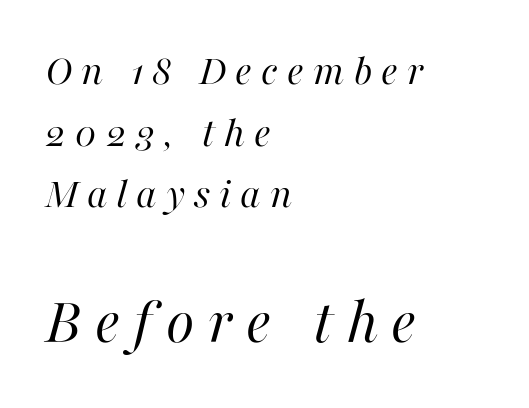
Q: Is the text bold? A: No.
Q: Is the text italic (slanted)? A: Yes, it leans right by about 16 degrees.
Q: Is the text underlined? A: No.
Q: How is the paragraph aligned? A: Left-aligned.
Q: Is the spacing between letters normal or unusually wide? A: Unusually wide.
Q: Is the spacing between lines tight, normal or loose? A: Normal.
Q: Which block of text is set in a larger size, the first (top) or the second (bottom)? A: The second (bottom) one.
Q: Width (condensed, normal, or wide)? A: Normal.
Q: Stroke contrast? A: High.
Q: x-height? A: Medium.
Q: Monospaced? A: No.
